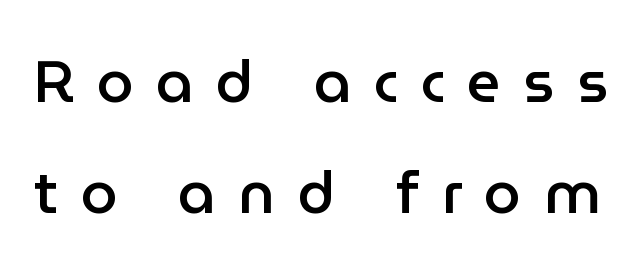
The image shows 59 px semibold sans-serif type, upright; set line spacing 1.88x, unusually wide letter spacing (+0.38 em), not underlined; low stroke contrast and a medium x-height.
